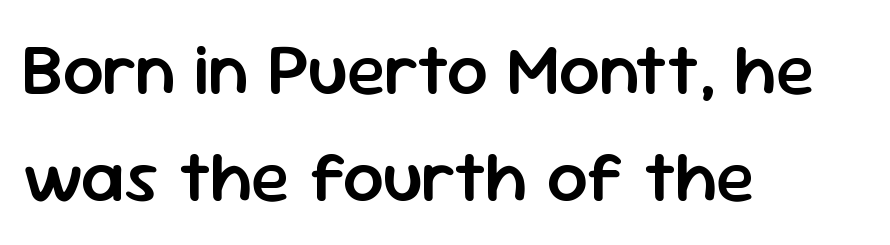
Q: Is the text bold? A: Semi-bold.
Q: Is the text italic (slanted)? A: No, it is upright.
Q: Is the typeface a serif or a sans-serif typeface? A: Sans-serif.
Q: Is the text underlined? A: No.
Q: How is the paragraph aligned? A: Left-aligned.
Q: Is the spacing between letters normal or unusually wide? A: Normal.
Q: Is the spacing between lines tight, normal or loose? A: Normal.
Q: Width (condensed, normal, or wide)? A: Normal.
Q: Stroke contrast? A: Low.
Q: x-height? A: Medium.
Q: Monospaced? A: No.
